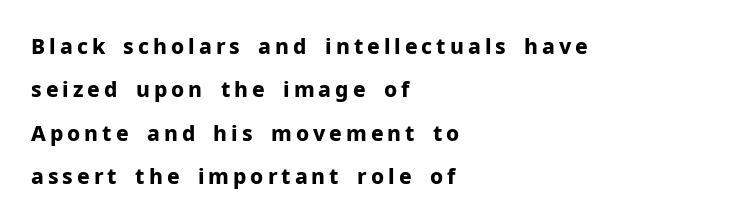
In terms of weight, the rendering is a true, heavy bold. This rendering features lettering with no underline. Ordinary non-slanted type is in use. The setting favours the left margin, as ordinary paragraphs usually do. The passage shown stacks its lines with a broad gap.
